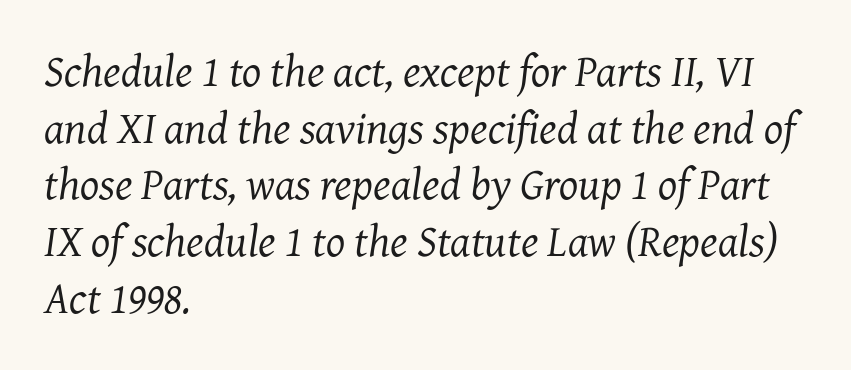
The image shows 45 px regular-weight serif type, italic (leaning right); set left-aligned, normal line spacing (1.26x), normal letter spacing, not underlined; medium stroke contrast and a medium x-height.
